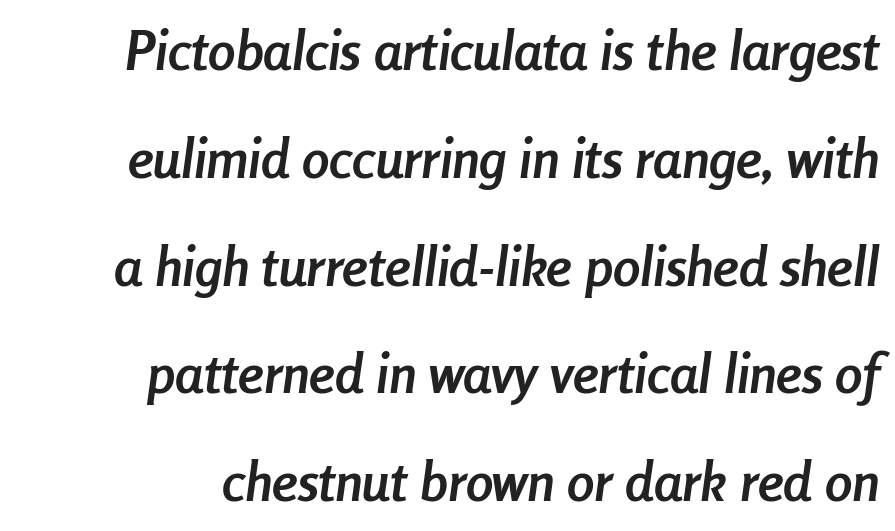
{"italic": "yes", "lean": "right", "slant_degrees": 8, "bold": "yes", "weight": "semibold", "width": "condensed", "stroke_contrast": "low", "x_height": "medium", "monospaced": "no", "underline": "no", "align": "right", "line_spacing": "loose", "line_spacing_ratio": 1.96, "letter_spacing": "normal", "letter_spacing_em": 0.0, "glyph_px": 55}
